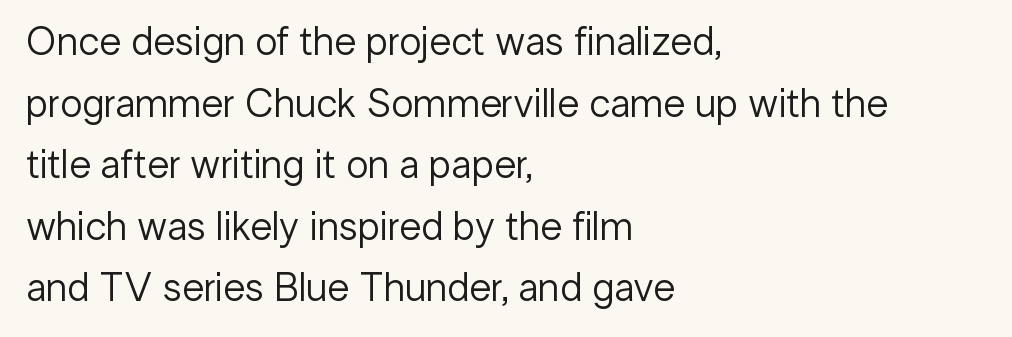
Proportional: the letters do not fall into vertical columns. A student would call this left alignment; a typographer would say flush left, rag right. Stroke terminals: plain, sans-serif. Spacing between characters is what you'd get straight out of the box. These lines sit exactly where default settings would place them. A roman cut, with each character standing at attention.
